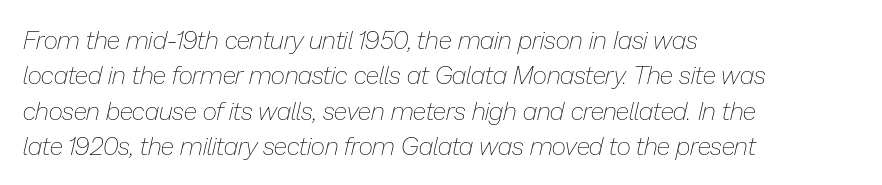
The image shows 25 px text type, italic (leaning right); set left-aligned, normal line spacing (1.42x), normal letter spacing, not underlined.
